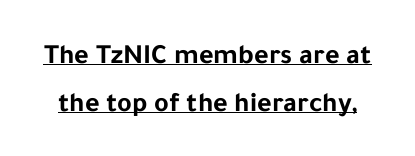
The image shows 28 px bold sans-serif type, upright; set line spacing 1.71x, normal letter spacing, underlined; low stroke contrast and a medium x-height.
